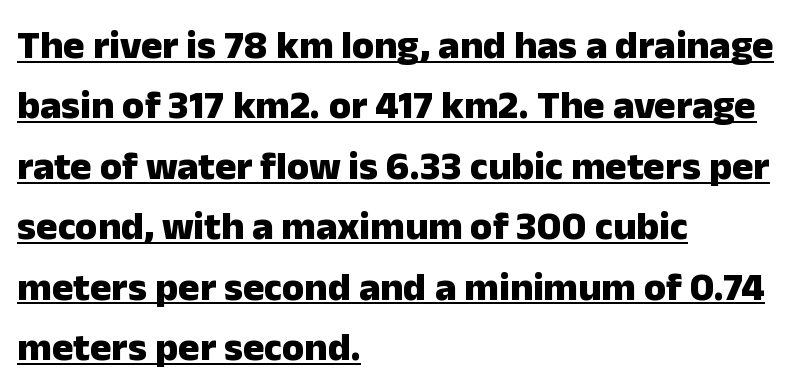
The image shows 40 px heavy sans-serif type, upright; set left-aligned, normal line spacing (1.51x), normal letter spacing, underlined; low stroke contrast and a medium x-height.
